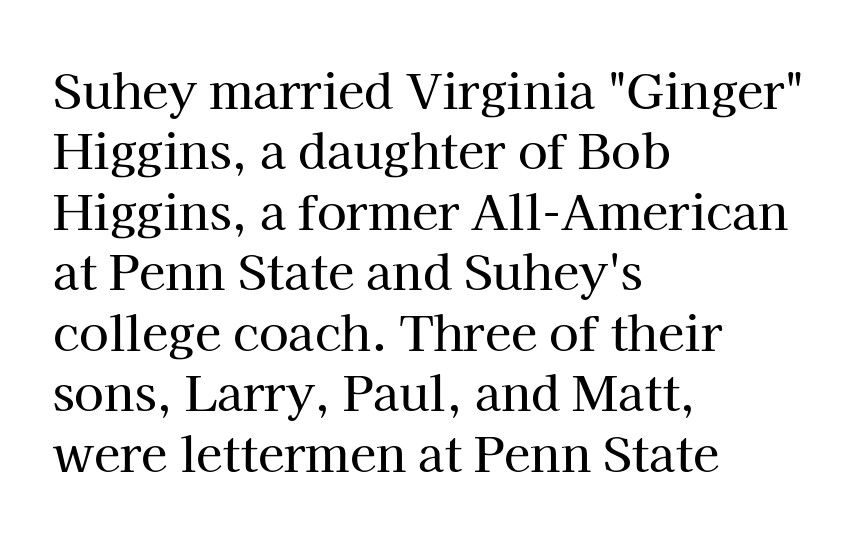
{"serif": "yes", "italic": "no", "width": "normal", "stroke_contrast": "high", "x_height": "medium", "monospaced": "no", "underline": "no", "align": "left", "line_spacing": "normal", "line_spacing_ratio": 1.26, "letter_spacing": "normal", "letter_spacing_em": 0.0, "glyph_px": 48}
